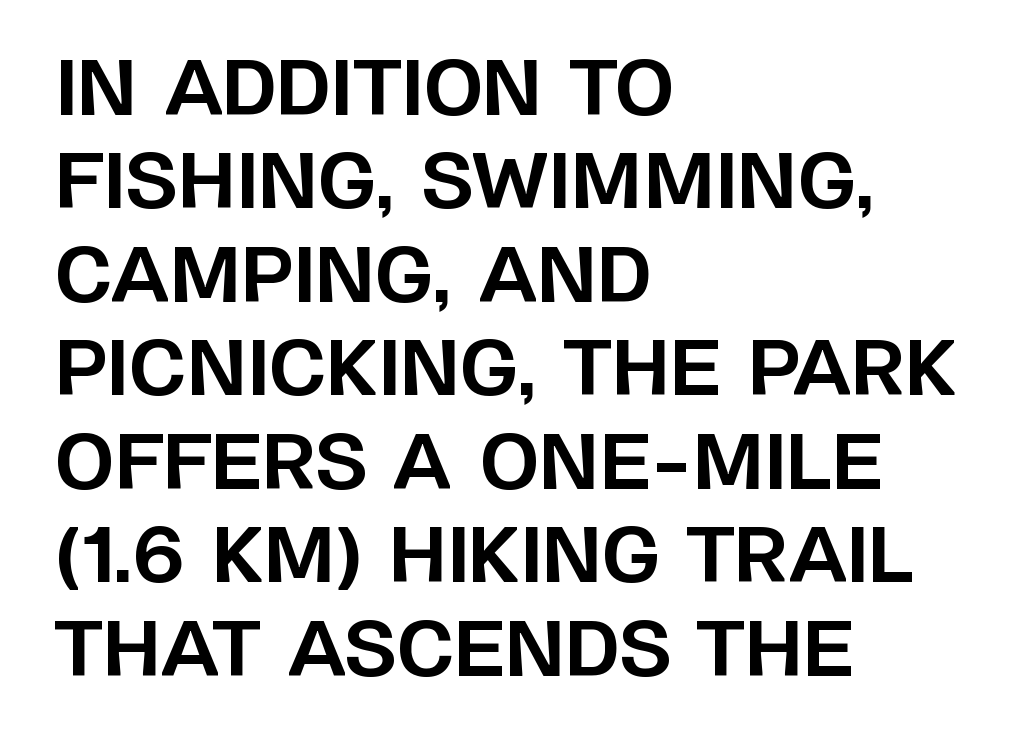
Q: Is the text bold? A: Yes.
Q: Is the text italic (slanted)? A: No, it is upright.
Q: Is the typeface a serif or a sans-serif typeface? A: Sans-serif.
Q: Is the text underlined? A: No.
Q: How is the paragraph aligned? A: Left-aligned.
Q: Is the spacing between letters normal or unusually wide? A: Normal.
Q: Width (condensed, normal, or wide)? A: Normal.
Q: Stroke contrast? A: Low.
Q: x-height? A: Large.
Q: Monospaced? A: No.
